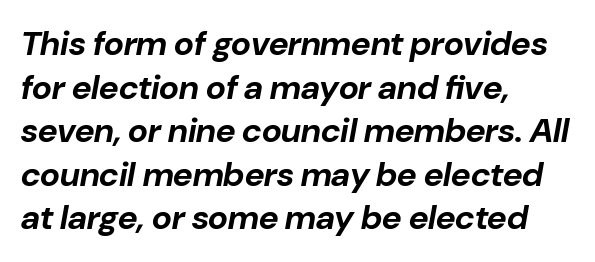
The image shows 34 px bold type, italic (leaning right); set left-aligned, normal line spacing (1.28x), normal letter spacing, not underlined; low stroke contrast and a medium x-height.
